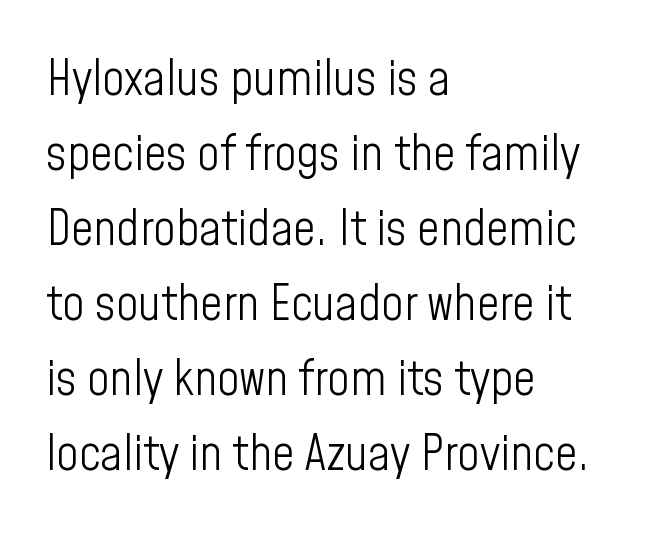
{"serif": "no", "italic": "no", "bold": "no", "weight": "light", "width": "condensed", "stroke_contrast": "low", "x_height": "medium", "monospaced": "no", "underline": "no", "align": "left", "line_spacing": "normal", "line_spacing_ratio": 1.53, "letter_spacing": "normal", "letter_spacing_em": 0.0, "glyph_px": 49}
